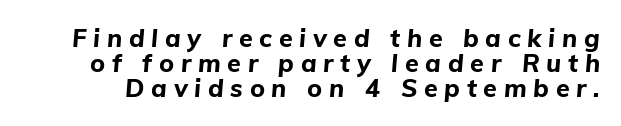
The glyphs look as if they've been sheared to an angle. Only glyphs here, with clear space below each row. Each glyph is drawn with heavy, bold strokes. The letters are spread apart with noticeably loose tracking.
